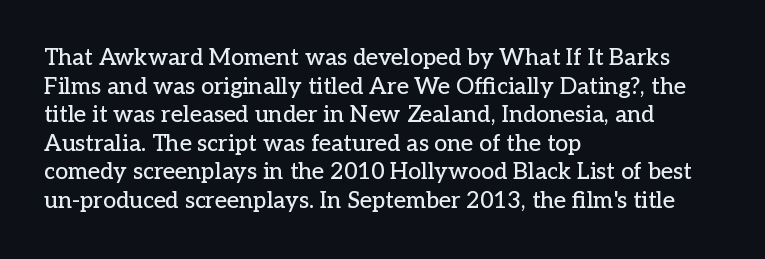
{"italic": "no", "underline": "no", "align": "left", "line_spacing_ratio": 1.24, "letter_spacing": "normal", "letter_spacing_em": 0.0, "glyph_px": 23}
